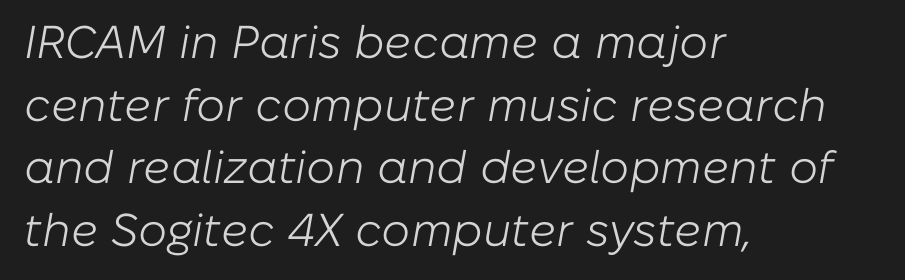
Q: Is the text bold? A: No.
Q: Is the text italic (slanted)? A: Yes, it leans right by about 10 degrees.
Q: Is the text underlined? A: No.
Q: How is the paragraph aligned? A: Left-aligned.
Q: Is the spacing between letters normal or unusually wide? A: Normal.
Q: Is the spacing between lines tight, normal or loose? A: Normal.
Q: Width (condensed, normal, or wide)? A: Normal.
Q: Stroke contrast? A: Low.
Q: x-height? A: Medium.
Q: Monospaced? A: No.
